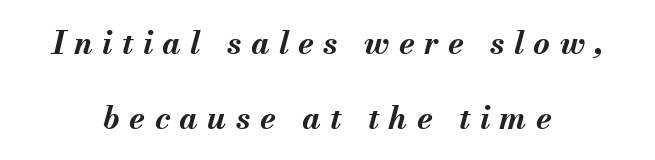
{"italic": "yes", "lean": "right", "slant_degrees": 13, "bold": "yes", "weight": "bold", "width": "normal", "stroke_contrast": "medium", "x_height": "small", "monospaced": "no", "underline": "no", "align": "center", "line_spacing": "loose", "line_spacing_ratio": 2.33, "letter_spacing": "wide", "letter_spacing_em": 0.29, "glyph_px": 32}
